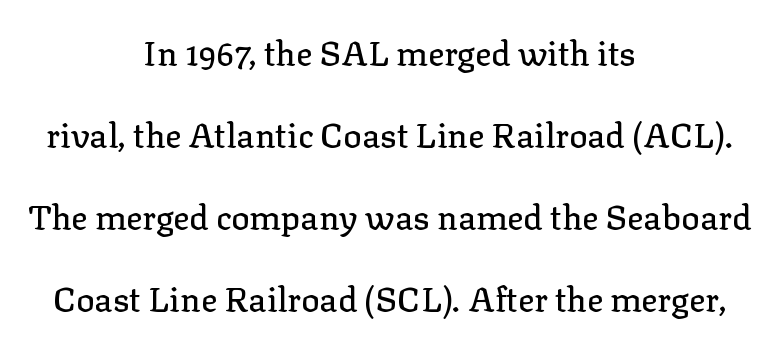
{"serif": "yes", "italic": "no", "width": "normal", "stroke_contrast": "low", "x_height": "medium", "monospaced": "no", "underline": "no", "align": "center", "line_spacing": "loose", "line_spacing_ratio": 2.41, "letter_spacing": "normal", "letter_spacing_em": 0.0, "glyph_px": 34}
